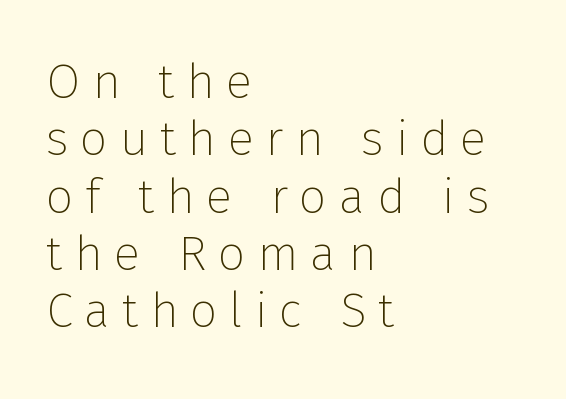
The image shows 49 px thin sans-serif type, upright; set left-aligned, line spacing 1.17x, unusually wide letter spacing (+0.24 em), not underlined; low stroke contrast and a medium x-height.
